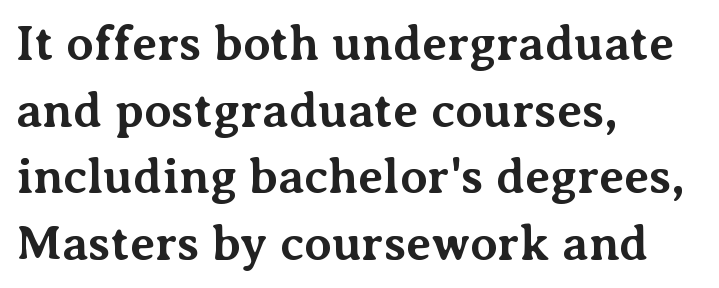
A typesetter would call this zero additional tracking. What kind of face is this? One with serifs. A typesetter would call this proportional, since set widths differ per character. Reading down the block, your eye returns to a fixed left position each line. These words are printed bold, with thick strokes throughout. Underlining? Definitely not there.
